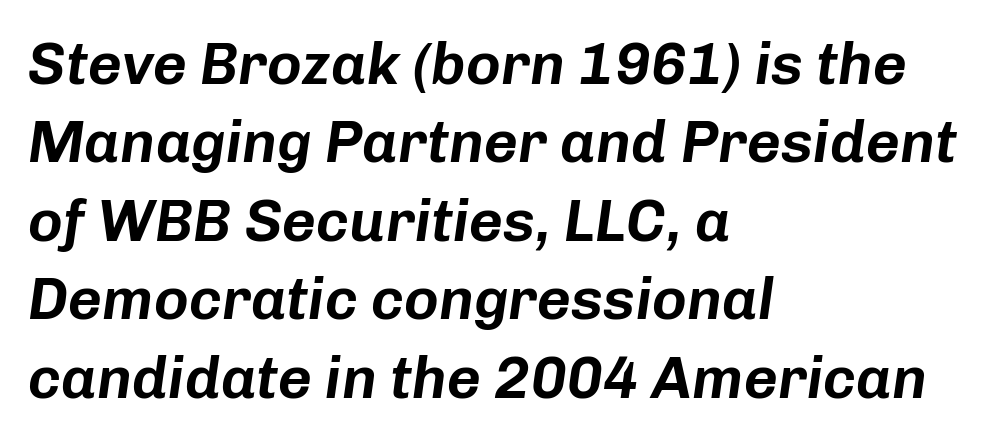
{"italic": "yes", "lean": "right", "slant_degrees": 8, "width": "normal", "stroke_contrast": "low", "x_height": "medium", "monospaced": "no", "underline": "no", "align": "left", "line_spacing": "normal", "line_spacing_ratio": 1.33, "letter_spacing": "normal", "letter_spacing_em": 0.0, "glyph_px": 59}
